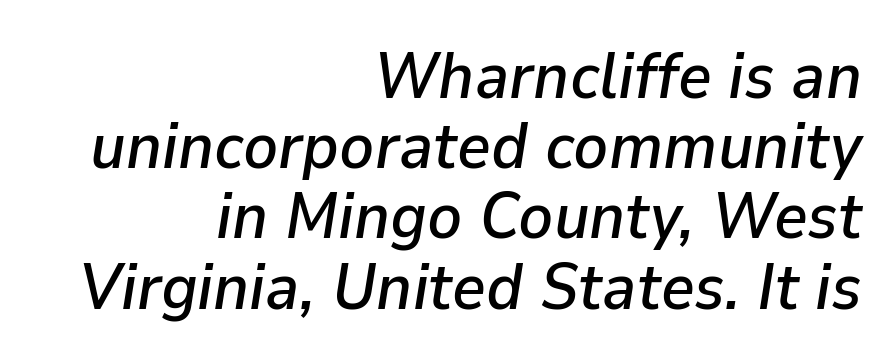
The image shows 65 px text type, italic (leaning right); set right-aligned, tight line spacing (1.08x), normal letter spacing, not underlined; low stroke contrast and a medium x-height.
